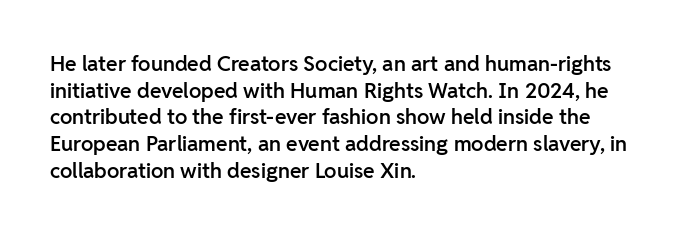
Casual observation: everything's shoved over to the left. Horizontal bands of white between lines are of average thickness. Tracking value appears to be zero — textbook default spacing. The letters stand straight up with perfectly vertical stems. Compared with an ordinary text face, these strokes are moderately heavier — a semibold. Anything drawn beneath the words? Only blank space.
